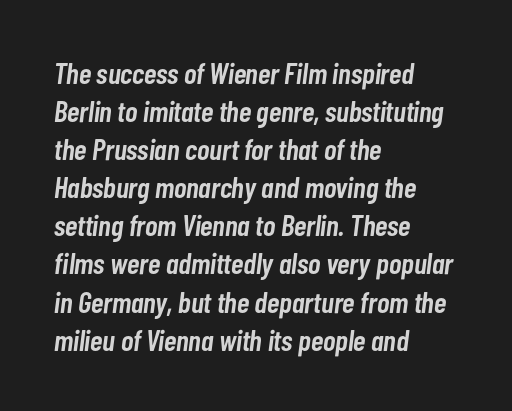
Q: Is the text bold? A: Semi-bold.
Q: Is the text italic (slanted)? A: Yes, it leans right by about 7 degrees.
Q: Is the text underlined? A: No.
Q: How is the paragraph aligned? A: Left-aligned.
Q: Is the spacing between letters normal or unusually wide? A: Normal.
Q: Is the spacing between lines tight, normal or loose? A: Normal.
Q: Width (condensed, normal, or wide)? A: Condensed.
Q: Stroke contrast? A: Low.
Q: x-height? A: Medium.
Q: Monospaced? A: No.
